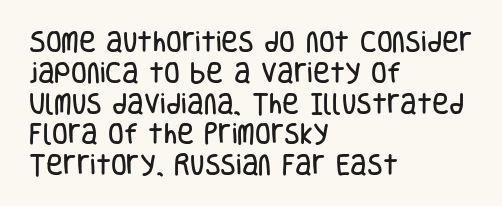
The image shows 23 px text type, upright; set left-aligned, normal line spacing (1.34x), normal letter spacing, not underlined.
